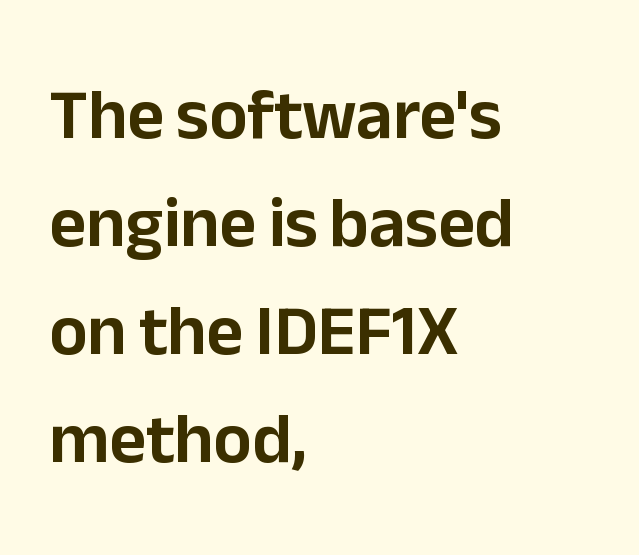
Ascenders rise straight up at ninety degrees. The baseline area is clear. The lines sit at an ordinary, default distance from one another. Proportional: the letters do not fall into vertical columns. Examine the stroke ends and you'll find no serifs. Short and long lines alike share a common starting point at left.
